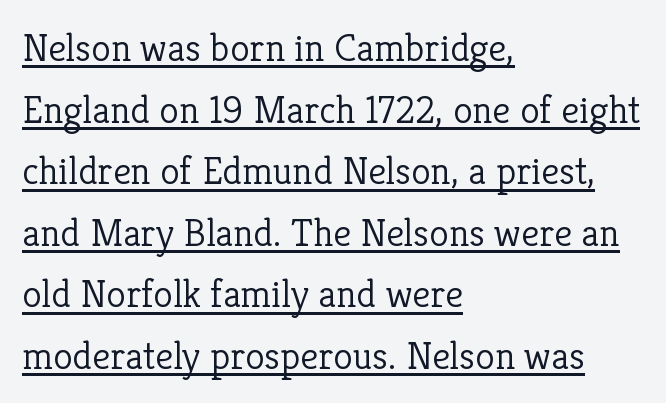
Each new line begins a customary step beneath the previous one. Character widths vary here, with narrow letters taking less room than wide ones. This sample uses an upright cut, with every glyph sitting square on the baseline. This is not heavy type; no bold has been used.
